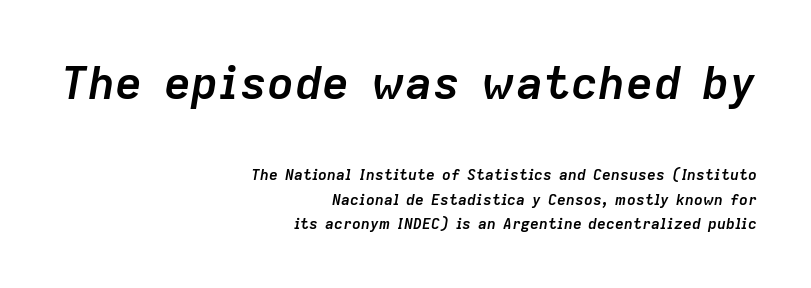
The image shows 46 px semibold type, italic (leaning right); set right-aligned, normal line spacing (1.62x), normal letter spacing, not underlined; the first (top) block is 3.07x larger; low stroke contrast and a medium x-height.
